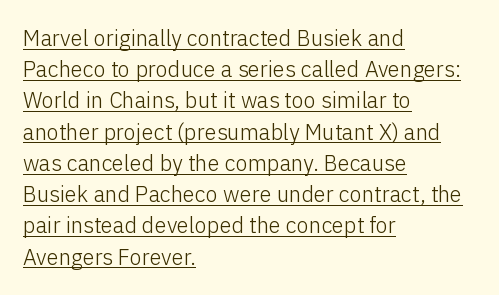
Casual observation: everything's shoved over to the left. Standard letterfit; no display-style spreading of the glyphs. Do the letters lean? They stand straight. If you measured baseline to baseline, you'd find a middling distance. Check the space under the baseline: a stroke is drawn there. The characters are drawn with everyday or finer stroke widths.
